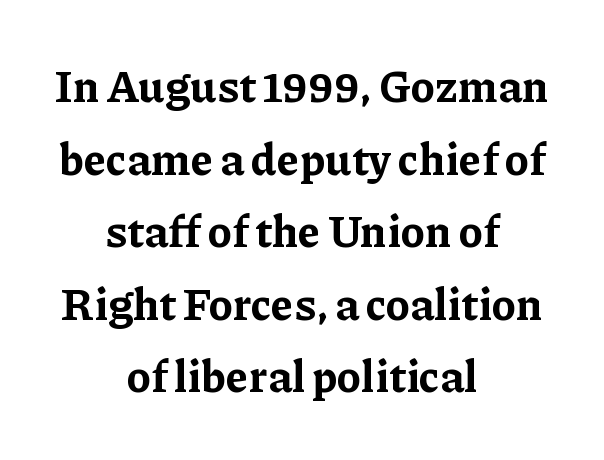
{"serif": "yes", "italic": "no", "bold": "yes", "weight": "bold", "width": "normal", "stroke_contrast": "low", "x_height": "medium", "monospaced": "no", "underline": "no", "align": "center", "line_spacing": "normal", "line_spacing_ratio": 1.65, "letter_spacing": "normal", "letter_spacing_em": 0.0, "glyph_px": 44}
